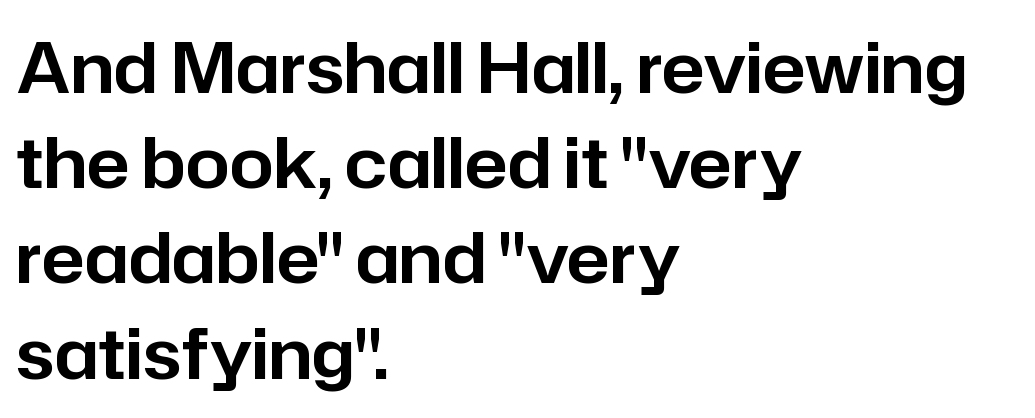
Q: Is the text italic (slanted)? A: No, it is upright.
Q: Is the typeface a serif or a sans-serif typeface? A: Sans-serif.
Q: Is the text underlined? A: No.
Q: How is the paragraph aligned? A: Left-aligned.
Q: Is the spacing between letters normal or unusually wide? A: Normal.
Q: Is the spacing between lines tight, normal or loose? A: Normal.
Q: Width (condensed, normal, or wide)? A: Normal.
Q: Stroke contrast? A: Low.
Q: x-height? A: Medium.
Q: Monospaced? A: No.
